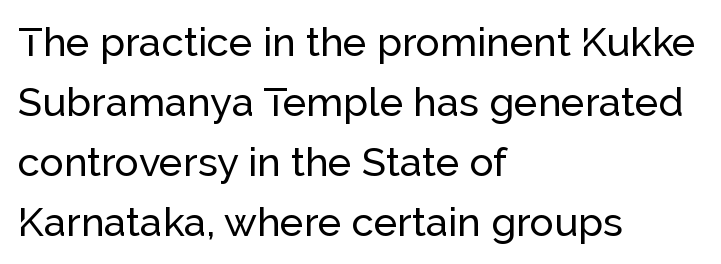
The image shows 40 px sans-serif type, upright; set left-aligned, normal line spacing (1.5x), normal letter spacing, not underlined; low stroke contrast and a medium x-height.
